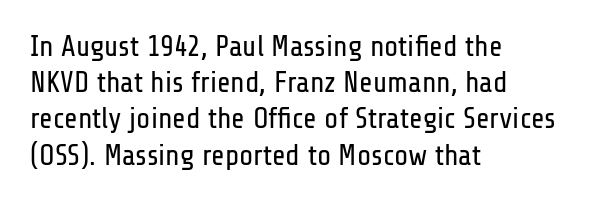
The image shows 29 px regular-weight, condensed sans-serif type, upright; set left-aligned, normal line spacing (1.25x), normal letter spacing, not underlined; low stroke contrast and a medium x-height.
